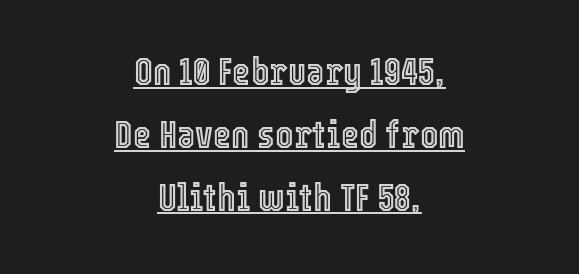
{"italic": "no", "width": "condensed", "x_height": "medium", "monospaced": "no", "underline": "yes", "align": "center", "line_spacing": "normal", "line_spacing_ratio": 1.61, "letter_spacing": "normal", "letter_spacing_em": 0.0, "glyph_px": 39}
